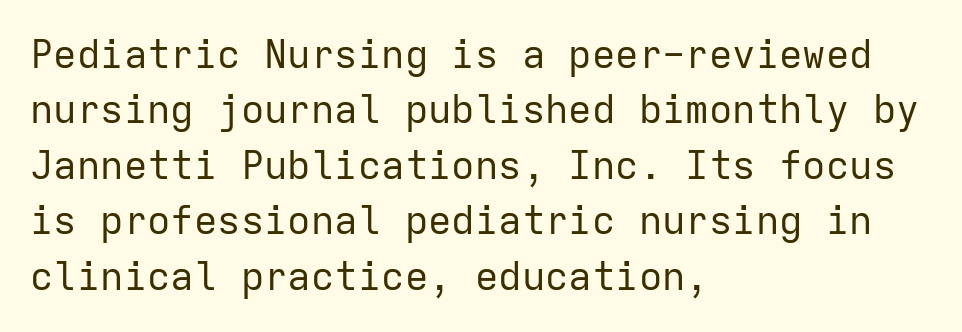
Here the glyphs are tracked normally, forming tight word shapes. Every character here occupies the same horizontal width, giving the sample a typewriter-like rhythm. Only glyphs here, with clear space below each row. Italic? Not at all — the glyphs are vertical. Horizontal bands of white between lines are of average thickness. I'd call this a sans setting — the letters go barefoot.
